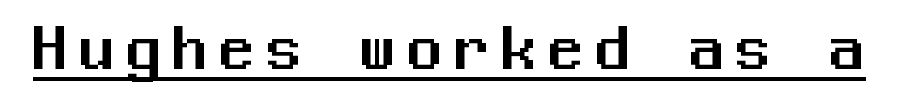
Q: Is the text italic (slanted)? A: No, it is upright.
Q: Is the typeface a serif or a sans-serif typeface? A: Sans-serif.
Q: Is the text underlined? A: Yes.
Q: Width (condensed, normal, or wide)? A: Normal.
Q: Stroke contrast? A: Medium.
Q: x-height? A: Medium.
Q: Monospaced? A: Yes.
